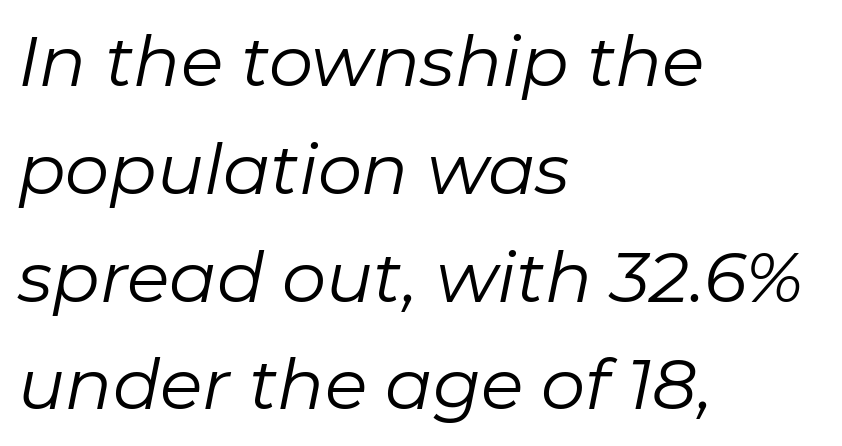
Look at the tracking — it's just the regular setting, nothing added. Underlining? Definitely not there. In terms of leading, this rendering sits right in the middle. It's the slanting kind of type.
